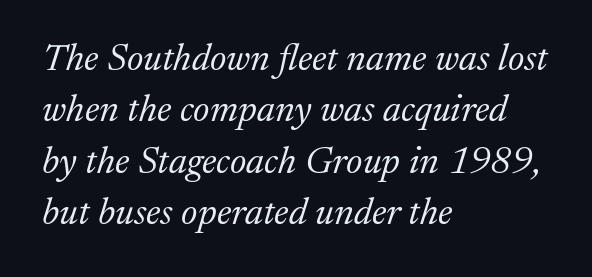
{"serif": "yes", "italic": "yes", "lean": "right", "slant_degrees": 17, "bold": "no", "weight": "light", "width": "normal", "stroke_contrast": "medium", "x_height": "medium", "monospaced": "no", "underline": "no", "align": "left", "line_spacing": "normal", "line_spacing_ratio": 1.35, "letter_spacing": "normal", "letter_spacing_em": 0.0, "glyph_px": 38}
